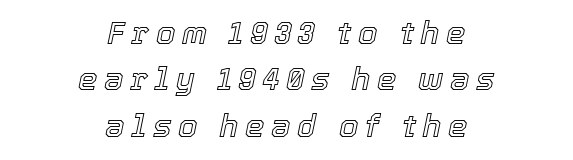
Q: Is the text italic (slanted)? A: Yes, it leans right by about 12 degrees.
Q: Is the text underlined? A: No.
Q: How is the paragraph aligned? A: Centered.
Q: Is the spacing between letters normal or unusually wide? A: Unusually wide.
Q: Is the spacing between lines tight, normal or loose? A: Normal.
Q: Width (condensed, normal, or wide)? A: Normal.
Q: x-height? A: Medium.
Q: Monospaced? A: No.
